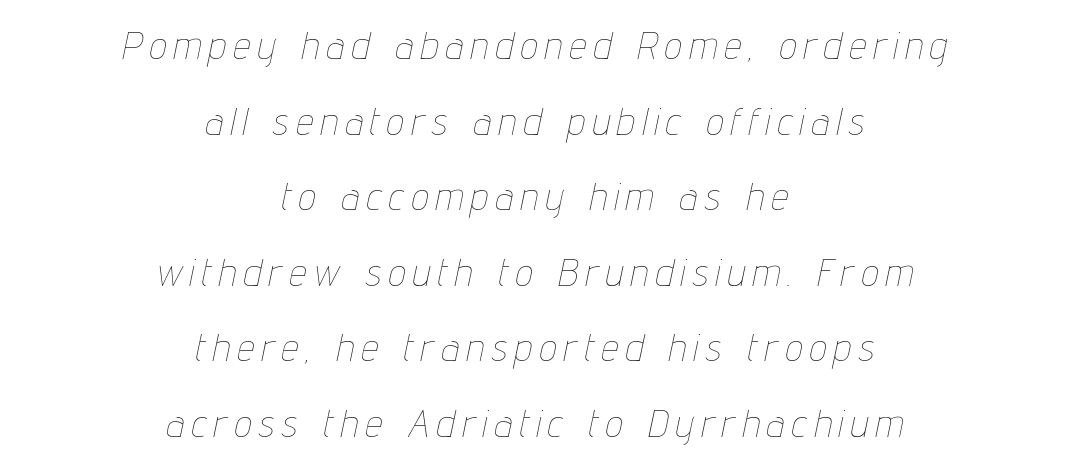
Q: Is the text bold? A: No.
Q: Is the text italic (slanted)? A: Yes, it leans right by about 12 degrees.
Q: Is the text underlined? A: No.
Q: How is the paragraph aligned? A: Centered.
Q: Is the spacing between letters normal or unusually wide? A: Unusually wide.
Q: Is the spacing between lines tight, normal or loose? A: Loose.
Q: Width (condensed, normal, or wide)? A: Condensed.
Q: Stroke contrast? A: Low.
Q: x-height? A: Medium.
Q: Monospaced? A: No.
